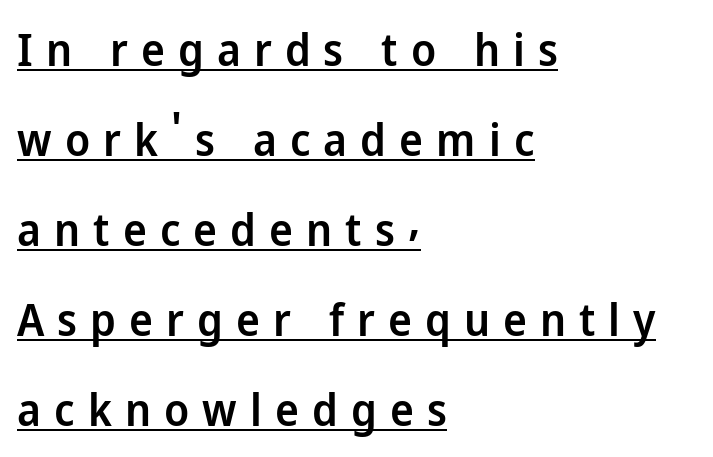
Character widths vary here, with narrow letters taking less room than wide ones. A fair bit of extra ink — the face is semibold, not bold. The horizontal fit of the characters is loose and conspicuously gappy. Does the copy run flush right? No — it runs flush left. The letters stand upright; this is a roman face. The glyphs in this specimen are sans serif.
